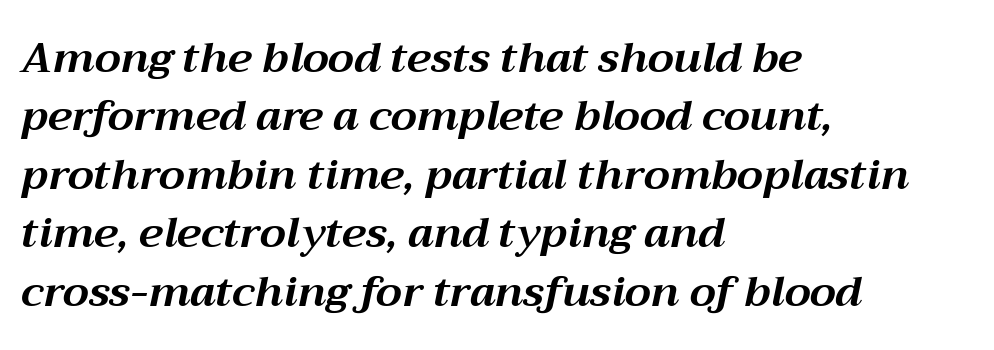
If you drew a line through each stem, it would be angled. Unmarked baselines from the first word to the last. If you drew a ruler down the left edge, every line would touch it. This sample uses plain, unmodified letter spacing.
